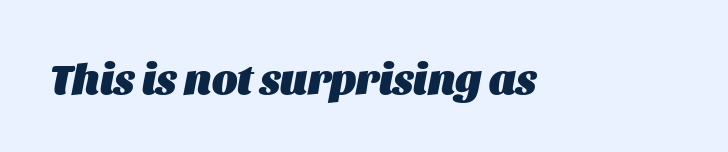
The image shows 43 px heavy type, italic (leaning right); set normal letter spacing, not underlined; medium stroke contrast and a large x-height.
